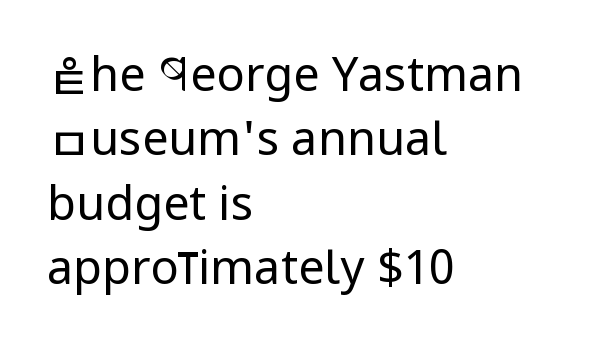
The image shows 47 px regular-weight, condensed sans-serif type, upright; set left-aligned, normal line spacing (1.37x), normal letter spacing, not underlined; low stroke contrast and a large x-height.
